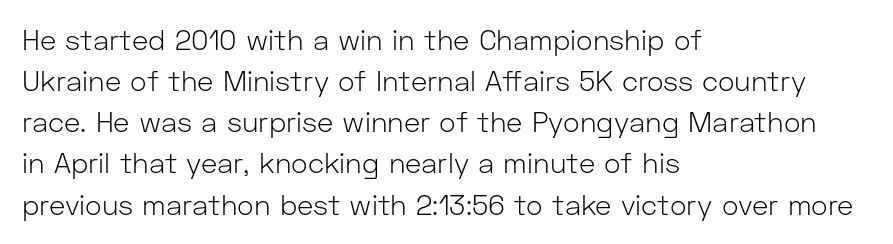
Q: Is the text bold? A: No.
Q: Is the text italic (slanted)? A: No, it is upright.
Q: Is the typeface a serif or a sans-serif typeface? A: Sans-serif.
Q: Is the text underlined? A: No.
Q: How is the paragraph aligned? A: Left-aligned.
Q: Is the spacing between letters normal or unusually wide? A: Normal.
Q: Is the spacing between lines tight, normal or loose? A: Normal.
Q: Width (condensed, normal, or wide)? A: Normal.
Q: Stroke contrast? A: Low.
Q: x-height? A: Medium.
Q: Monospaced? A: No.
